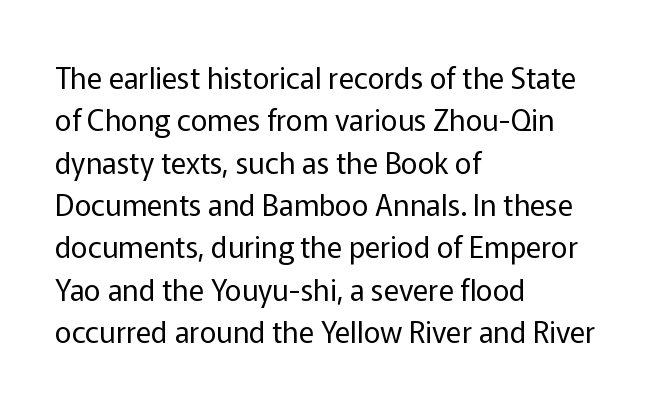
The image shows 29 px regular-weight sans-serif type, upright; set left-aligned, normal line spacing (1.46x), normal letter spacing, not underlined; low stroke contrast and a medium x-height.
